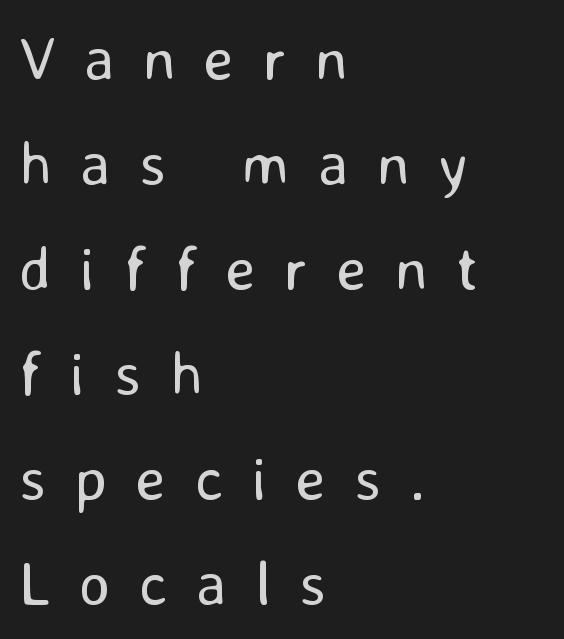
The image shows 61 px regular-weight sans-serif type, upright; set left-aligned, line spacing 1.72x, unusually wide letter spacing (+0.47 em), not underlined; low stroke contrast and a medium x-height.
